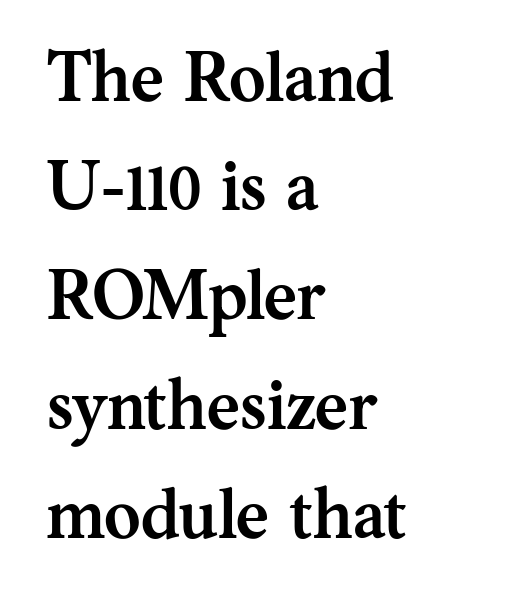
The face used here is seriffed, in the tradition of book romans. Each row of text sits above clean, open space. Heavy, bold letterforms. How are the letters spaced? Ordinarily, with no added tracking.
